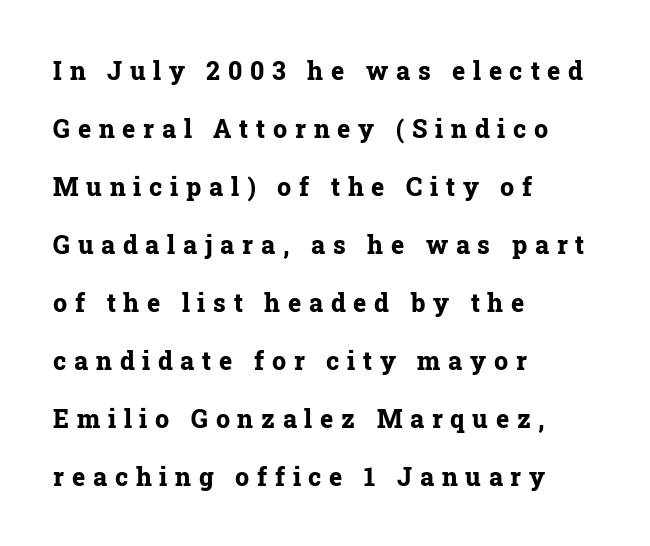
The image shows 25 px bold type, upright; set left-aligned, loose line spacing (2.32x), unusually wide letter spacing (+0.31 em), not underlined.
